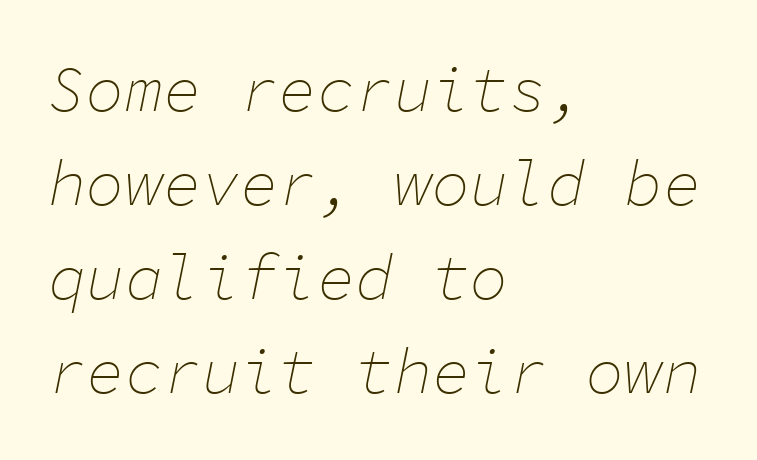
{"italic": "yes", "lean": "right", "slant_degrees": 11, "bold": "no", "weight": "thin", "width": "normal", "stroke_contrast": "low", "x_height": "medium", "monospaced": "yes", "underline": "no", "align": "left", "line_spacing": "normal", "line_spacing_ratio": 1.47, "letter_spacing": "normal", "letter_spacing_em": 0.0, "glyph_px": 64}
